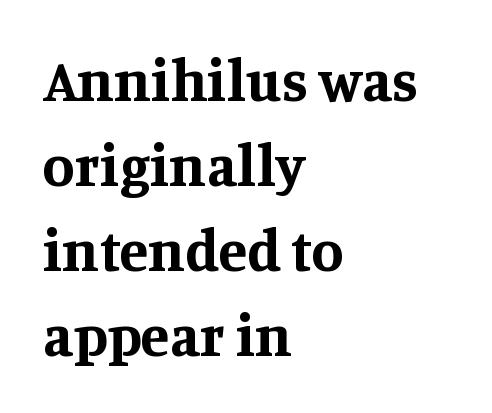
Short and long lines alike share a common starting point at left. A roman cut, with each character standing at attention. Compared with typical body copy, the letter spacing here is the same. This sample has the flowing, uneven cadence of proportional lettering. Any mark beneath the type? The region is blank.
